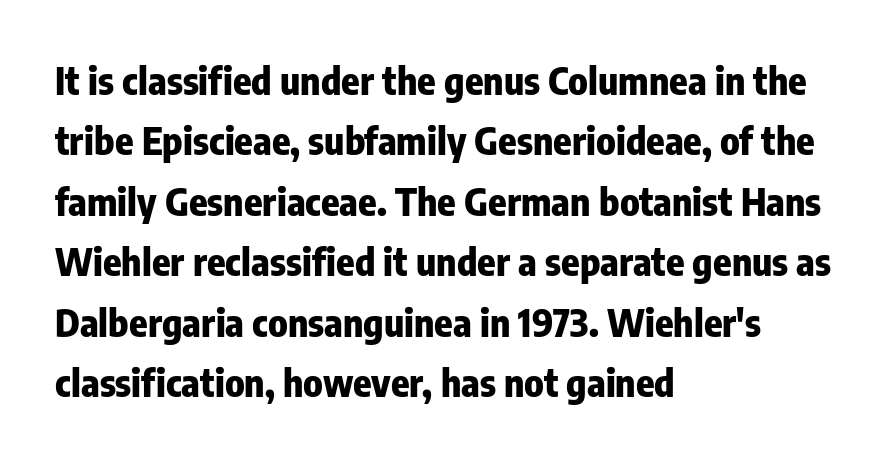
Each new line begins a customary step beneath the previous one. Typeset ragged right — the left edge is the straight one. The gaps between neighbouring characters are ordinary and unremarkable. I'd call this a sans setting — the letters go barefoot.
